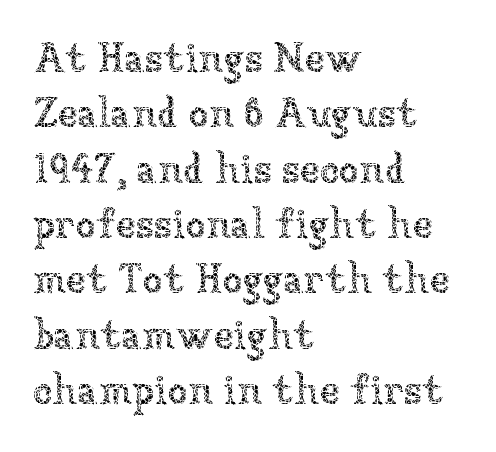
Q: Is the text bold? A: No.
Q: Is the text italic (slanted)? A: No, it is upright.
Q: Is the text underlined? A: No.
Q: How is the paragraph aligned? A: Left-aligned.
Q: Is the spacing between letters normal or unusually wide? A: Normal.
Q: Is the spacing between lines tight, normal or loose? A: Normal.
Q: Width (condensed, normal, or wide)? A: Normal.
Q: Stroke contrast? A: Low.
Q: x-height? A: Medium.
Q: Monospaced? A: No.
